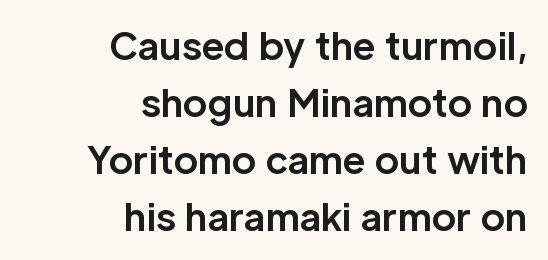
Q: Is the text bold? A: Yes.
Q: Is the text italic (slanted)? A: No, it is upright.
Q: Is the typeface a serif or a sans-serif typeface? A: Sans-serif.
Q: Is the text underlined? A: No.
Q: How is the paragraph aligned? A: Right-aligned.
Q: Is the spacing between letters normal or unusually wide? A: Normal.
Q: Is the spacing between lines tight, normal or loose? A: Normal.
Q: Width (condensed, normal, or wide)? A: Normal.
Q: Stroke contrast? A: Low.
Q: x-height? A: Medium.
Q: Monospaced? A: No.
